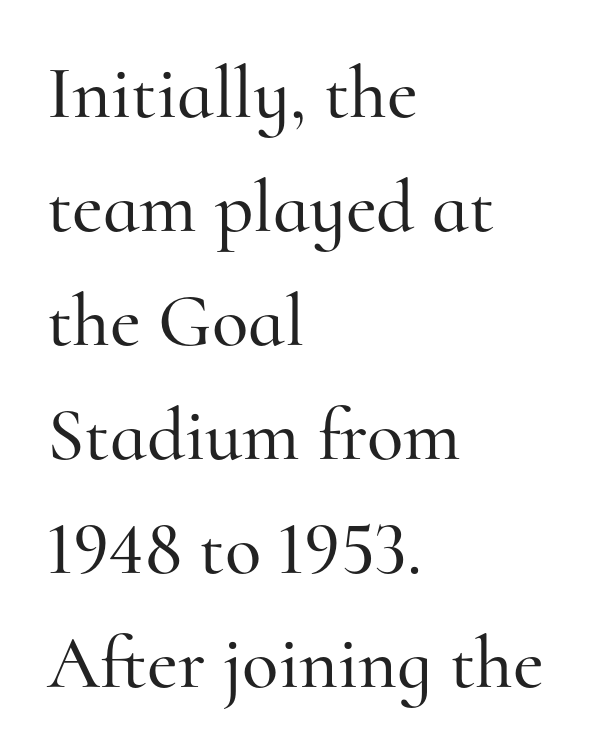
Check under the words: just untouched page. The typesetter chose a ragged-right arrangement here. The glyphs in this specimen are seriffed. These lines are rendered in a variable-pitch font. Normally led — the rows are evenly, conventionally spaced. This rendering leaves character spacing at its baseline value.
